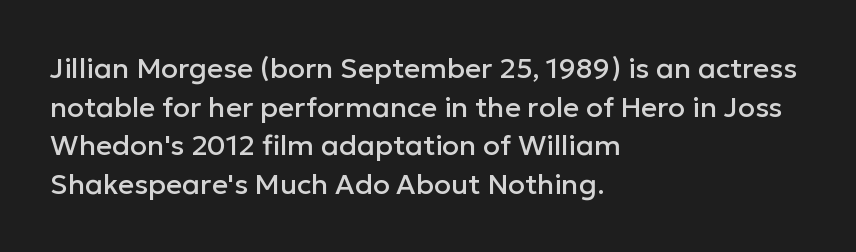
{"serif": "no", "italic": "no", "width": "normal", "stroke_contrast": "low", "x_height": "medium", "monospaced": "no", "underline": "no", "align": "left", "line_spacing": "normal", "line_spacing_ratio": 1.38, "letter_spacing": "normal", "letter_spacing_em": 0.0, "glyph_px": 28}
